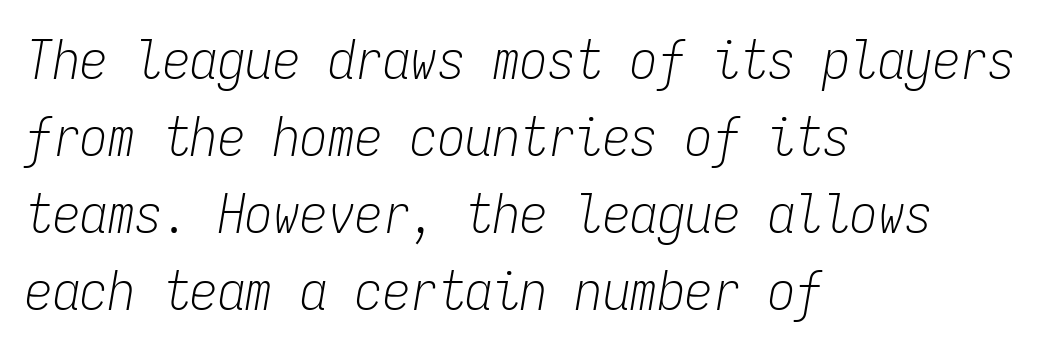
The image shows 55 px light, condensed type, italic (leaning right), monospaced; set left-aligned, normal line spacing (1.4x), normal letter spacing, not underlined; low stroke contrast and a medium x-height.
